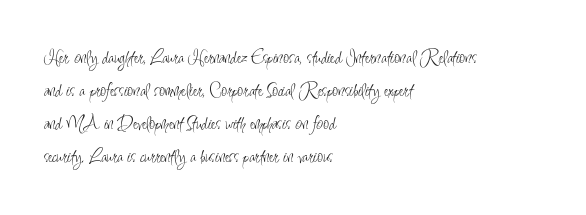
Q: Is the text bold? A: No.
Q: Is the text underlined? A: No.
Q: How is the paragraph aligned? A: Left-aligned.
Q: Is the spacing between letters normal or unusually wide? A: Normal.
Q: Is the spacing between lines tight, normal or loose? A: Normal.
